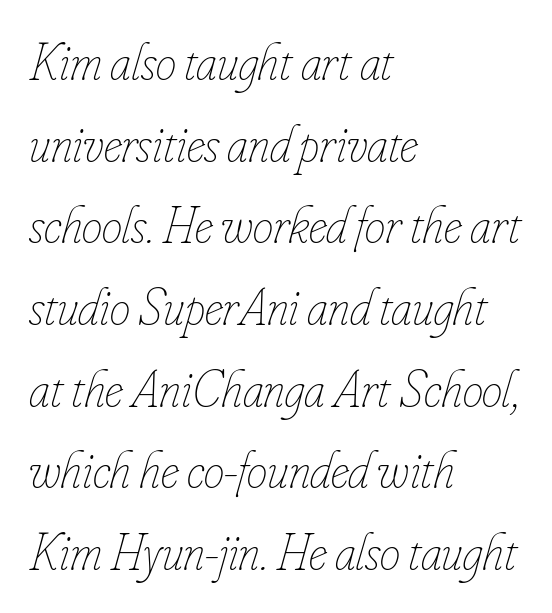
{"italic": "yes", "lean": "right", "slant_degrees": 16, "bold": "no", "weight": "thin", "width": "condensed", "stroke_contrast": "low", "x_height": "small", "monospaced": "no", "underline": "no", "align": "left", "line_spacing": "normal", "line_spacing_ratio": 1.57, "letter_spacing": "normal", "letter_spacing_em": 0.0, "glyph_px": 52}
